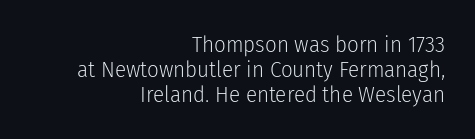
{"italic": "no", "bold": "no", "underline": "no", "align": "right", "line_spacing": "tight", "line_spacing_ratio": 1.08, "letter_spacing": "normal", "letter_spacing_em": 0.0, "glyph_px": 23}
